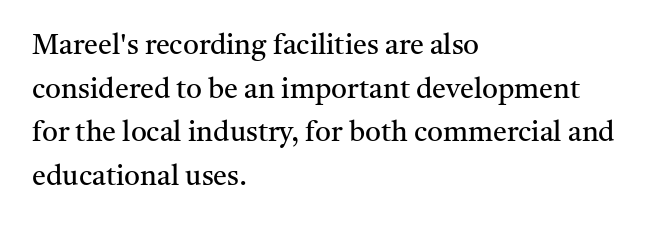
Unbolded letterforms with no extra heft. Bare-footed words on every line. The letters advance in unequal steps, a hallmark of proportional type. The letterforms sit shoulder to shoulder at normal distance. In CSS terms this would be text-align: left.
